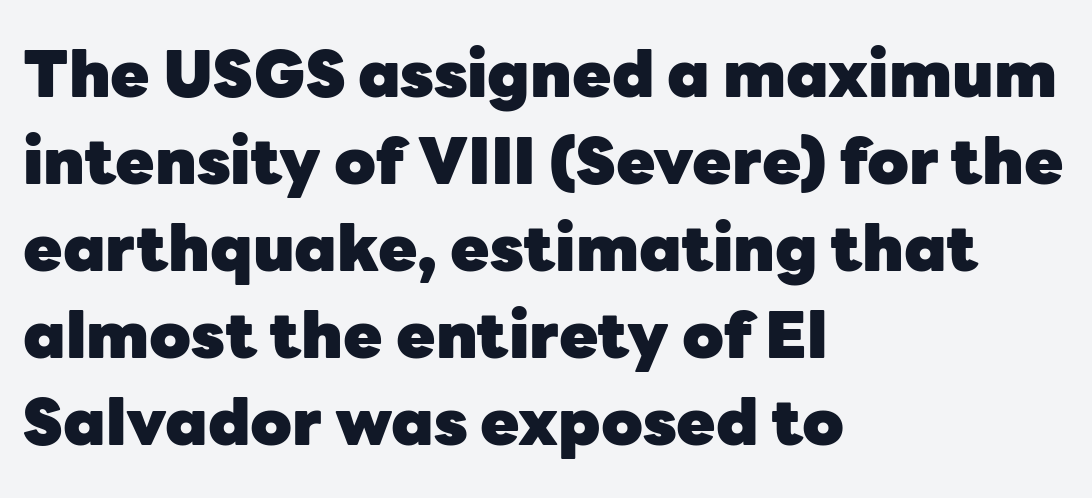
Clear beneath every line of the passage. Regarding serifs, this sample does without them. The font is running at its bold setting. Does the copy run flush right? No — it runs flush left. The passage shown is typed in a proportional face where columns would drift.
